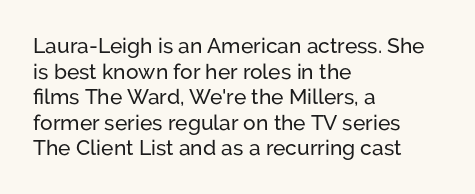
{"italic": "no", "underline": "no", "align": "left", "line_spacing_ratio": 1.22, "letter_spacing": "normal", "letter_spacing_em": 0.0, "glyph_px": 21}
